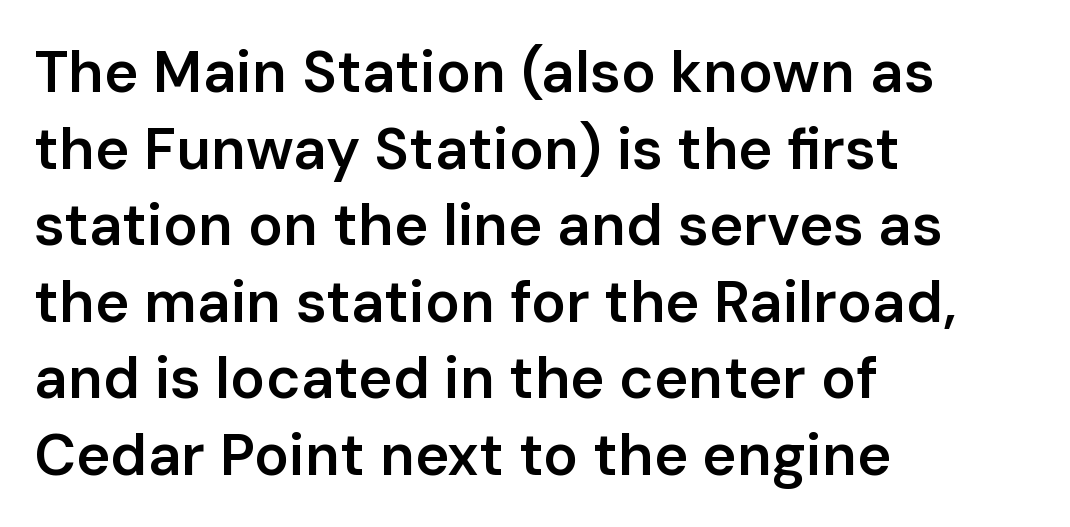
{"serif": "no", "italic": "no", "bold": "semi", "weight": "semibold", "width": "normal", "stroke_contrast": "low", "x_height": "medium", "monospaced": "no", "underline": "no", "align": "left", "line_spacing": "normal", "line_spacing_ratio": 1.32, "letter_spacing": "normal", "letter_spacing_em": 0.0, "glyph_px": 58}
